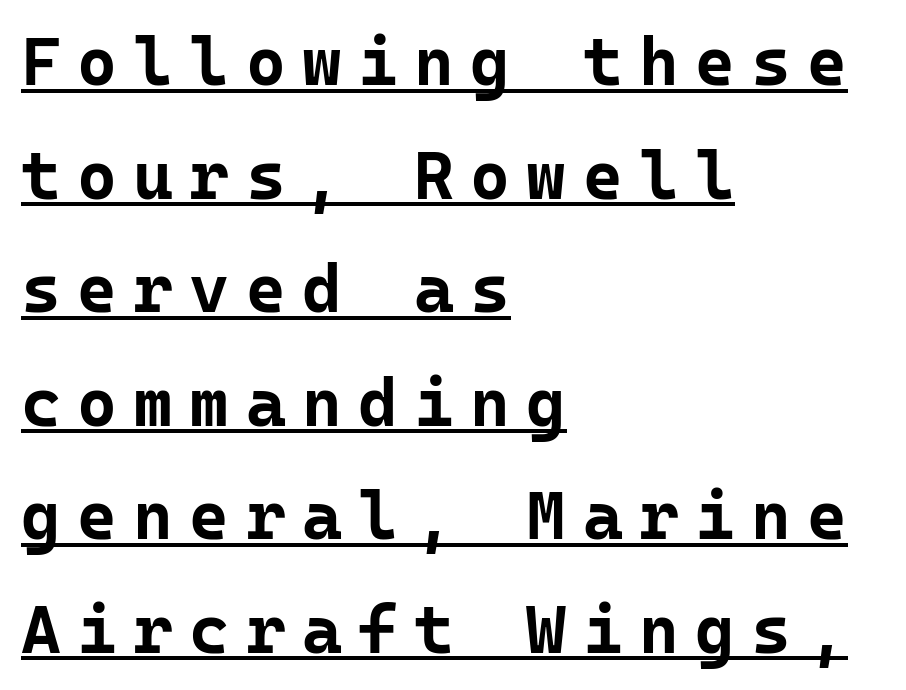
Q: Is the text bold? A: Yes.
Q: Is the text italic (slanted)? A: No, it is upright.
Q: Is the typeface a serif or a sans-serif typeface? A: Sans-serif.
Q: Is the text underlined? A: Yes.
Q: How is the paragraph aligned? A: Left-aligned.
Q: Is the spacing between letters normal or unusually wide? A: Unusually wide.
Q: Is the spacing between lines tight, normal or loose? A: Normal.
Q: Width (condensed, normal, or wide)? A: Normal.
Q: Stroke contrast? A: Low.
Q: x-height? A: Medium.
Q: Monospaced? A: Yes.
